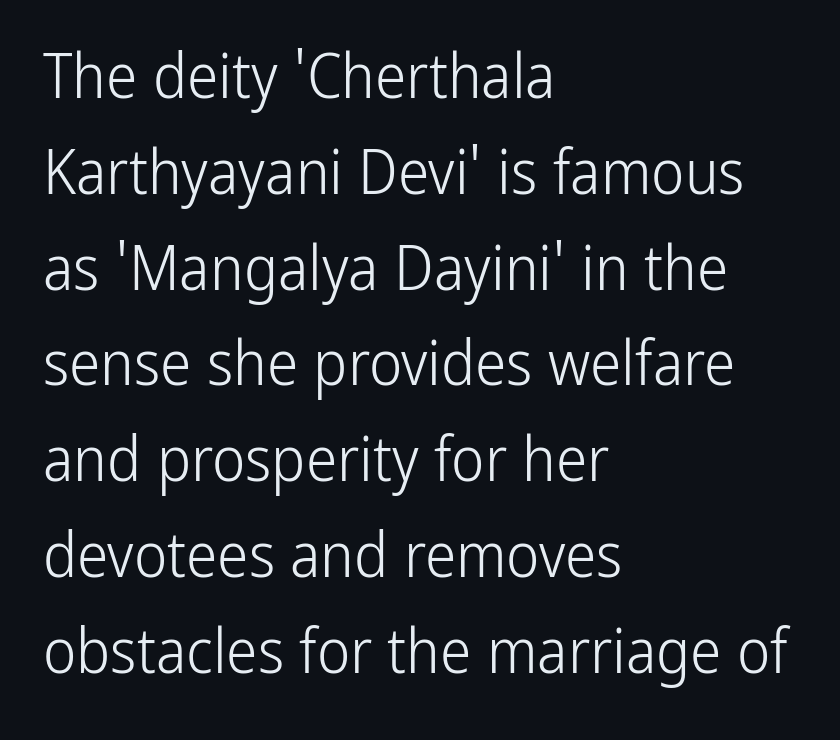
A student would call this left alignment; a typographer would say flush left, rag right. It's the straight-up-and-down kind of type. How are the letters spaced? Ordinarily, with no added tracking. Stroke mass is kept to a normal reading level or below. Students, observe: this is what conventionally led text looks like.
